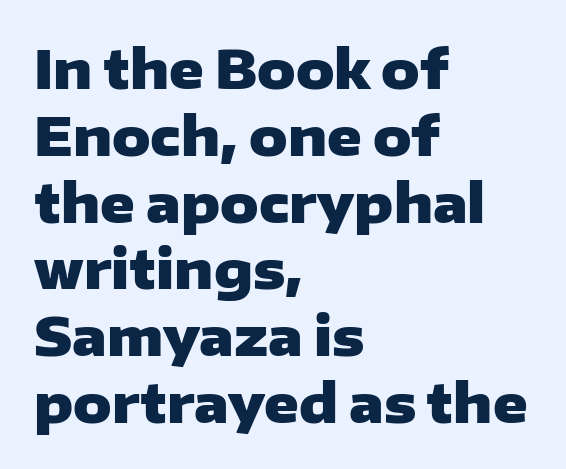
{"serif": "no", "italic": "no", "bold": "yes", "weight": "heavy", "width": "wide", "stroke_contrast": "low", "x_height": "medium", "monospaced": "no", "underline": "no", "align": "left", "line_spacing": "normal", "line_spacing_ratio": 1.26, "letter_spacing": "normal", "letter_spacing_em": 0.0, "glyph_px": 53}
